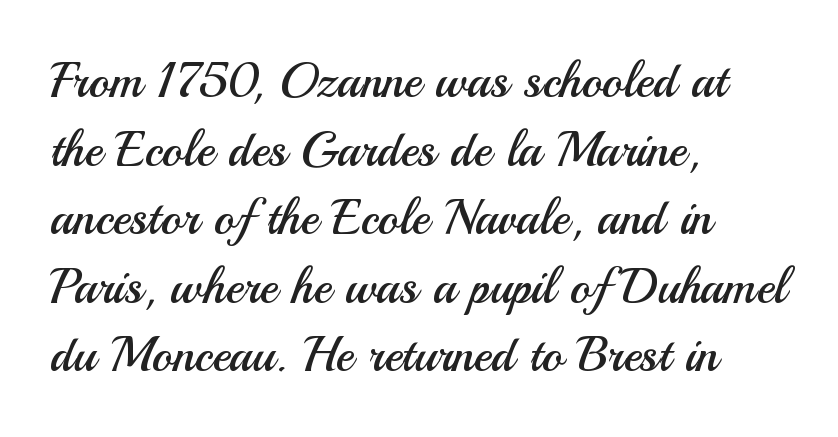
Baseline-to-baseline distance is the conventional proportion of letter height. The glyphs are unaccompanied by any horizontal stroke below them. Weight: regular or lighter. Character widths vary here, with narrow letters taking less room than wide ones.
